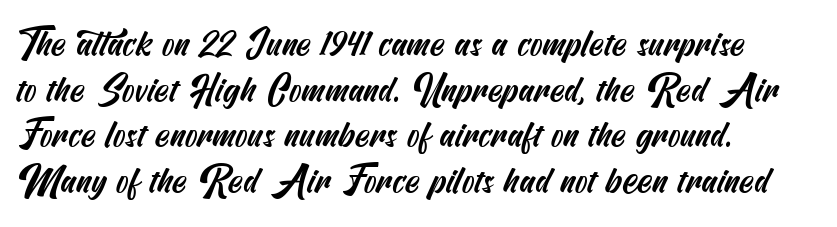
Q: Is the typeface a serif or a sans-serif typeface? A: Sans-serif.
Q: Is the text underlined? A: No.
Q: How is the paragraph aligned? A: Left-aligned.
Q: Is the spacing between letters normal or unusually wide? A: Normal.
Q: Width (condensed, normal, or wide)? A: Condensed.
Q: Stroke contrast? A: Medium.
Q: x-height? A: Small.
